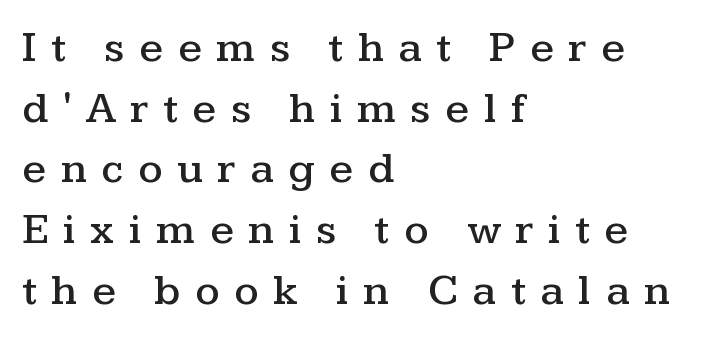
Quick note: not italic, upright. Underline: absent. This sample is left-justified, so line endings fall wherever the words run out. Baseline-to-baseline distance is the conventional proportion of letter height. There is plenty of visible air inserted between adjacent glyphs.
